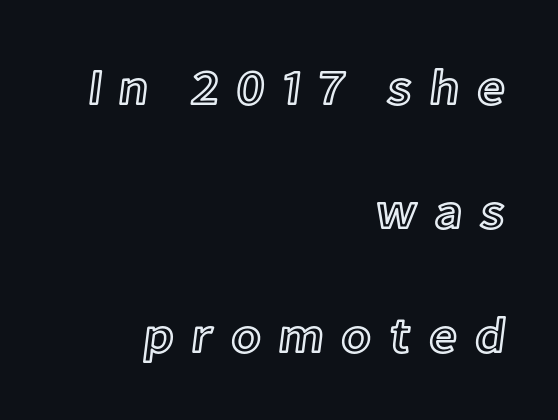
The image shows 50 px text type; set right-aligned, loose line spacing (2.48x), unusually wide letter spacing (+0.33 em), not underlined; a medium x-height.
